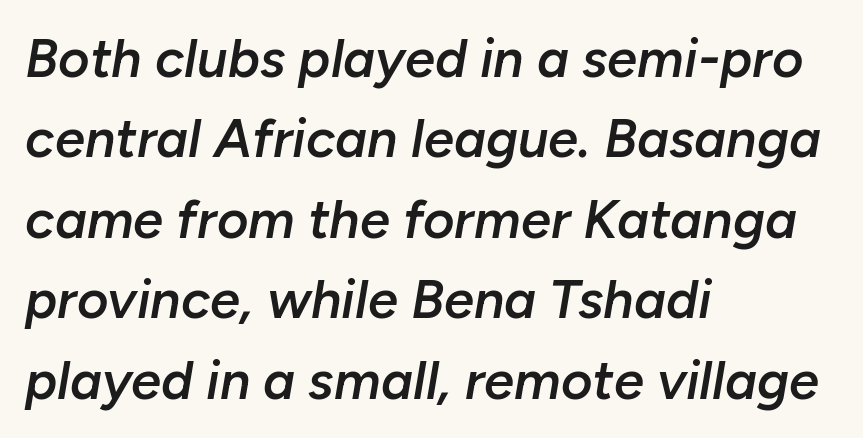
Q: Is the text bold? A: Semi-bold.
Q: Is the text italic (slanted)? A: Yes, it leans right by about 10 degrees.
Q: Is the text underlined? A: No.
Q: How is the paragraph aligned? A: Left-aligned.
Q: Is the spacing between letters normal or unusually wide? A: Normal.
Q: Is the spacing between lines tight, normal or loose? A: Normal.
Q: Width (condensed, normal, or wide)? A: Normal.
Q: Stroke contrast? A: Low.
Q: x-height? A: Medium.
Q: Monospaced? A: No.
